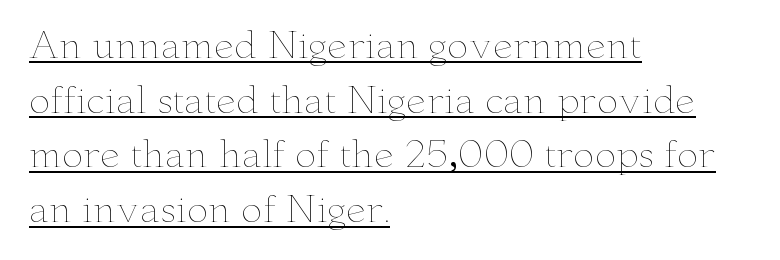
Q: Is the text bold? A: No.
Q: Is the text italic (slanted)? A: No, it is upright.
Q: Is the text underlined? A: Yes.
Q: How is the paragraph aligned? A: Left-aligned.
Q: Is the spacing between letters normal or unusually wide? A: Normal.
Q: Is the spacing between lines tight, normal or loose? A: Normal.
Q: Width (condensed, normal, or wide)? A: Wide.
Q: Stroke contrast? A: Low.
Q: x-height? A: Small.
Q: Monospaced? A: No.
